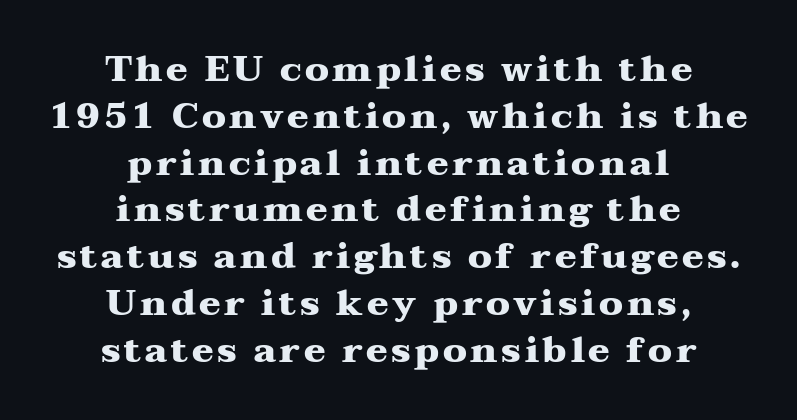
Q: Is the text bold? A: Yes.
Q: Is the text italic (slanted)? A: No, it is upright.
Q: Is the typeface a serif or a sans-serif typeface? A: Serif.
Q: Is the text underlined? A: No.
Q: How is the paragraph aligned? A: Centered.
Q: Is the spacing between lines tight, normal or loose? A: Normal.
Q: Width (condensed, normal, or wide)? A: Wide.
Q: Stroke contrast? A: Medium.
Q: x-height? A: Medium.
Q: Monospaced? A: No.
